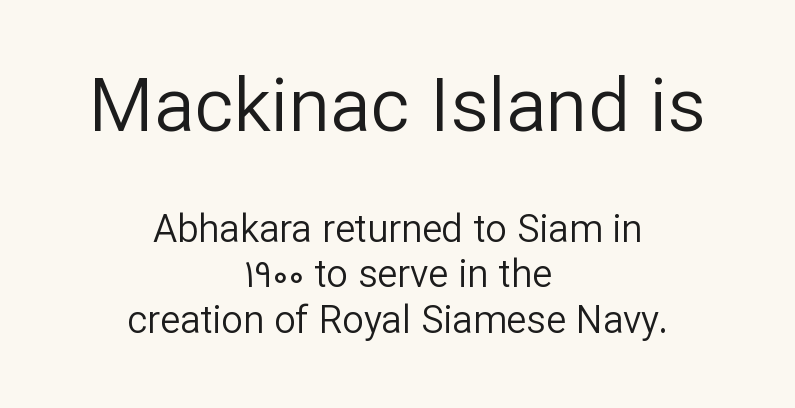
Q: Is the text bold? A: No.
Q: Is the text italic (slanted)? A: No, it is upright.
Q: Is the typeface a serif or a sans-serif typeface? A: Sans-serif.
Q: Is the text underlined? A: No.
Q: How is the paragraph aligned? A: Centered.
Q: Is the spacing between letters normal or unusually wide? A: Normal.
Q: Which block of text is set in a larger size, the first (top) or the second (bottom)? A: The first (top) one.
Q: Width (condensed, normal, or wide)? A: Normal.
Q: Stroke contrast? A: Low.
Q: x-height? A: Medium.
Q: Monospaced? A: No.
